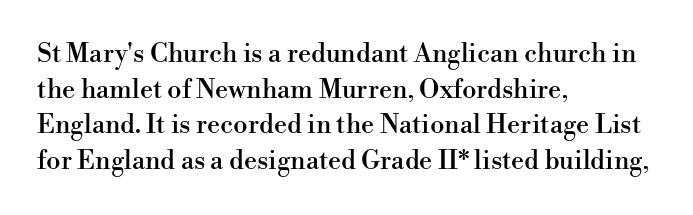
{"italic": "no", "underline": "no", "align": "left", "line_spacing": "normal", "line_spacing_ratio": 1.37, "letter_spacing": "normal", "letter_spacing_em": 0.0, "glyph_px": 26}
